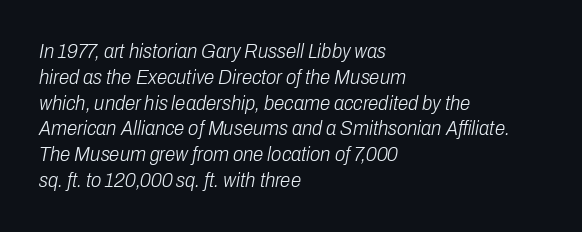
The image shows 21 px text type, italic (leaning right); set left-aligned, line spacing 1.23x, normal letter spacing, not underlined.
